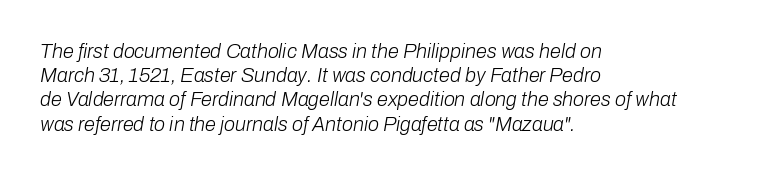
{"italic": "yes", "lean": "right", "slant_degrees": 10, "bold": "no", "underline": "no", "align": "left", "line_spacing_ratio": 1.21, "letter_spacing": "normal", "letter_spacing_em": 0.0, "glyph_px": 20}
